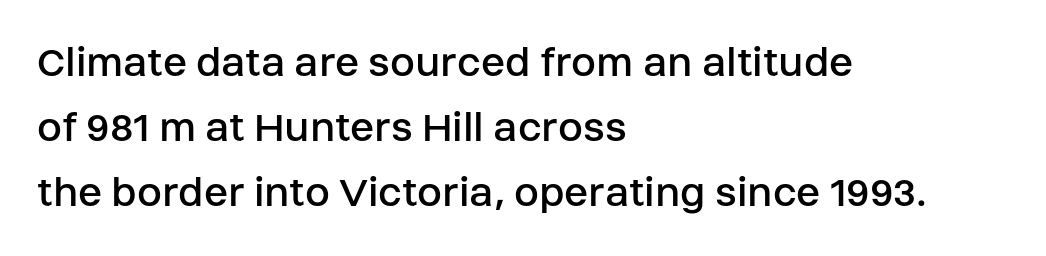
The face used here is proportionally spaced, like ordinary book or web type. These lines are composed in type without serifs. Compared with typical body copy, the letter spacing here is the same. The letters stand upright; this is a roman face. The glyphs are unaccompanied by any horizontal stroke below them.
